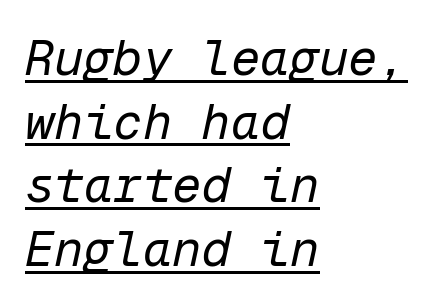
The image shows 49 px regular-weight type, italic (leaning right), monospaced; set left-aligned, normal line spacing (1.3x), normal letter spacing, underlined; low stroke contrast and a medium x-height.
